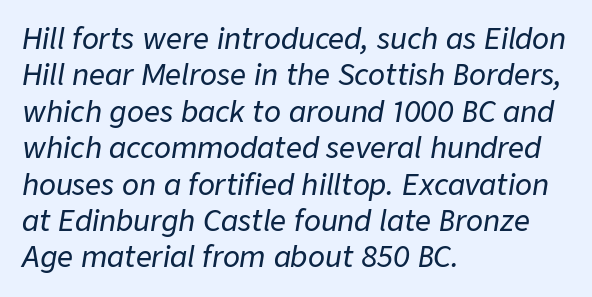
{"italic": "yes", "lean": "right", "slant_degrees": 9, "width": "normal", "stroke_contrast": "low", "x_height": "medium", "monospaced": "no", "underline": "no", "align": "left", "line_spacing": "normal", "line_spacing_ratio": 1.3, "letter_spacing": "normal", "letter_spacing_em": 0.0, "glyph_px": 28}
